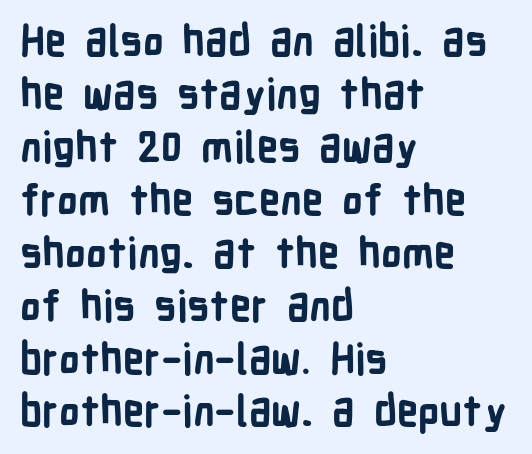
Q: Is the text bold? A: Yes.
Q: Is the text italic (slanted)? A: No, it is upright.
Q: Is the typeface a serif or a sans-serif typeface? A: Sans-serif.
Q: Is the text underlined? A: No.
Q: How is the paragraph aligned? A: Left-aligned.
Q: Is the spacing between letters normal or unusually wide? A: Normal.
Q: Is the spacing between lines tight, normal or loose? A: Normal.
Q: Width (condensed, normal, or wide)? A: Condensed.
Q: Stroke contrast? A: Low.
Q: x-height? A: Medium.
Q: Monospaced? A: No.
